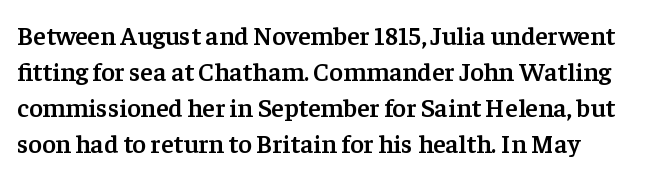
{"italic": "no", "bold": "semi", "underline": "no", "line_spacing": "normal", "line_spacing_ratio": 1.38, "letter_spacing": "normal", "letter_spacing_em": 0.0, "glyph_px": 26}
